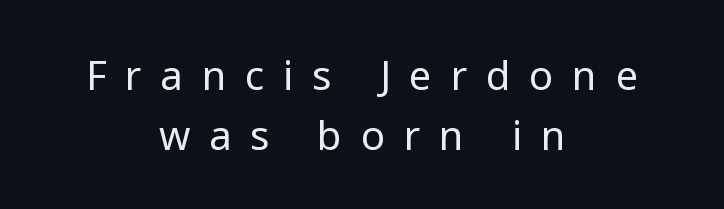
Posture: upright roman. This block has exactly the height ordinary leading produces. A student would call this center alignment; a typographer would say set centered. Do the characters align in a grid? No, the font is proportional. Weight class: somewhere from thin through regular. The typeface chosen for these lines omits serifs.
